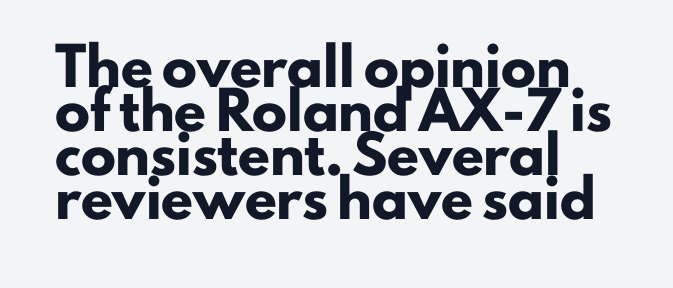
The image shows 35 px heavy sans-serif type, upright; set left-aligned, normal line spacing (1.26x), normal letter spacing, not underlined; low stroke contrast and a small x-height.
